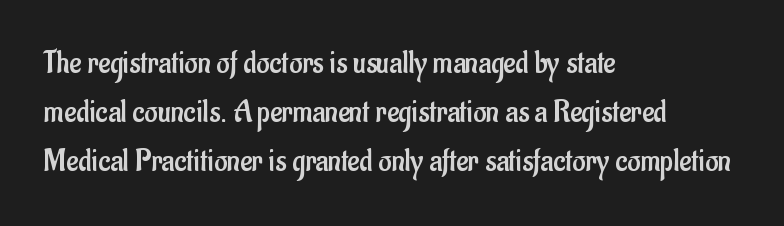
The image shows 32 px regular-weight, condensed sans-serif type, upright; set left-aligned, normal line spacing (1.53x), normal letter spacing, not underlined; low stroke contrast and a small x-height.
